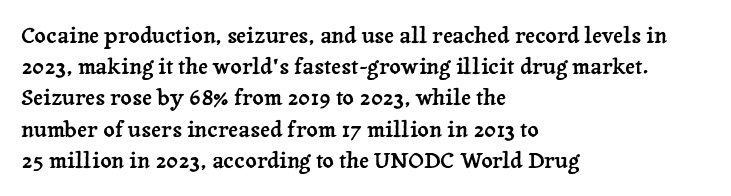
The image shows 22 px text type, upright; set left-aligned, normal line spacing (1.42x), normal letter spacing, not underlined.
